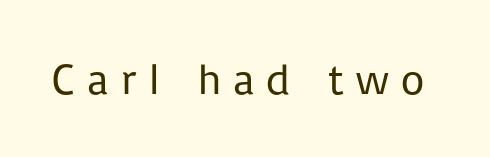
Q: Is the text bold? A: No.
Q: Is the text italic (slanted)? A: No, it is upright.
Q: Is the typeface a serif or a sans-serif typeface? A: Sans-serif.
Q: Is the text underlined? A: No.
Q: Is the spacing between letters normal or unusually wide? A: Unusually wide.
Q: Width (condensed, normal, or wide)? A: Normal.
Q: Stroke contrast? A: Low.
Q: x-height? A: Medium.
Q: Monospaced? A: No.
